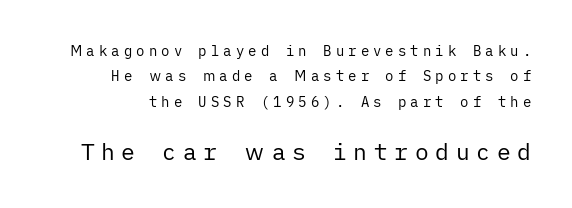
The image shows 23 px text type, upright; set line spacing 1.82x, unusually wide letter spacing (+0.29 em), not underlined; the second (bottom) block is 1.64x larger.
